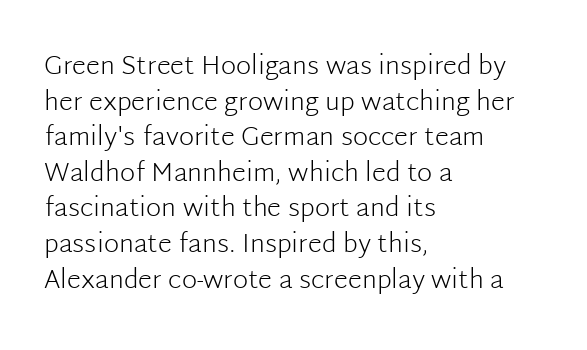
The image shows 26 px text type, upright; set left-aligned, normal line spacing (1.37x), normal letter spacing, not underlined.
